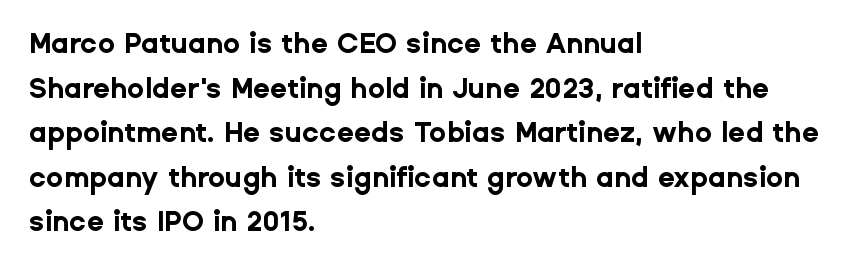
The image shows 28 px bold sans-serif type, upright; set left-aligned, normal line spacing (1.59x), normal letter spacing, not underlined; low stroke contrast and a medium x-height.
